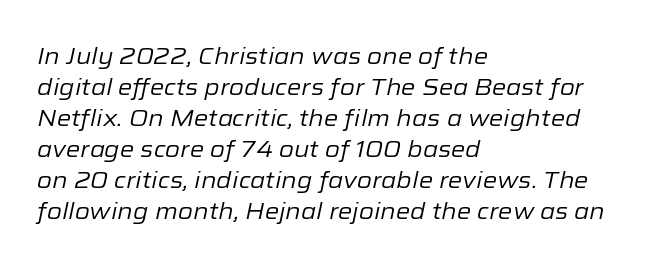
The image shows 23 px text type, italic (leaning right); set left-aligned, normal line spacing (1.35x), normal letter spacing, not underlined.
